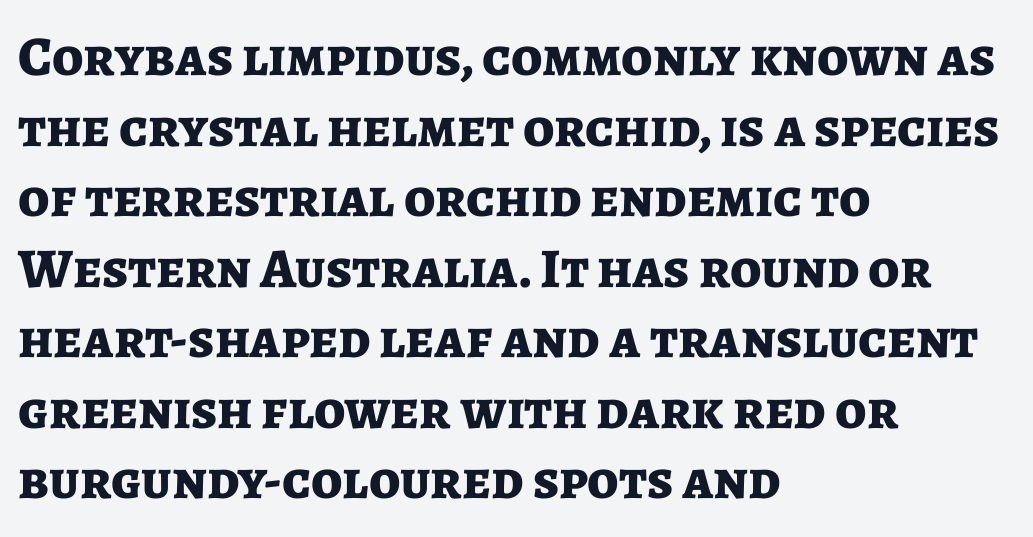
{"serif": "no", "italic": "no", "bold": "yes", "weight": "bold", "width": "normal", "stroke_contrast": "low", "x_height": "medium", "monospaced": "no", "underline": "no", "align": "left", "line_spacing": "normal", "line_spacing_ratio": 1.26, "letter_spacing": "normal", "letter_spacing_em": 0.0, "glyph_px": 56}
